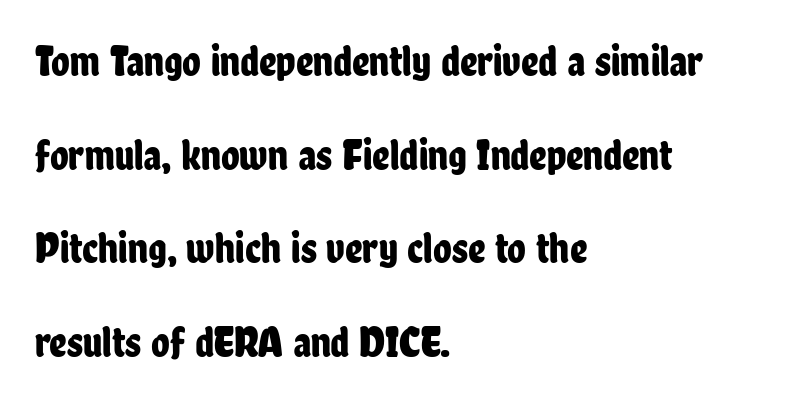
The image shows 43 px condensed sans-serif type, upright; set left-aligned, loose line spacing (2.18x), normal letter spacing, not underlined; low stroke contrast and a medium x-height.
